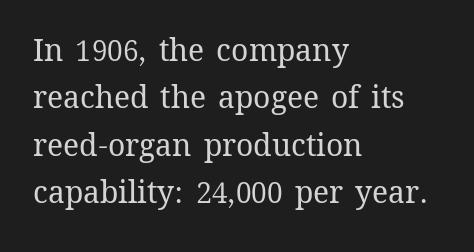
{"italic": "no", "bold": "no", "weight": "regular", "width": "normal", "stroke_contrast": "medium", "x_height": "medium", "monospaced": "no", "underline": "no", "align": "left", "line_spacing": "normal", "line_spacing_ratio": 1.58, "letter_spacing": "normal", "letter_spacing_em": 0.0, "glyph_px": 30}
